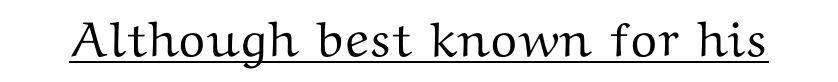
You can tell from the footed stems that serif type was used. A typesetter would call this proportional, since set widths differ per character. Does a line run under the words? Yes, clearly. Characters remain perfectly vertical along every line. Here the glyphs are tracked normally, forming tight word shapes.
